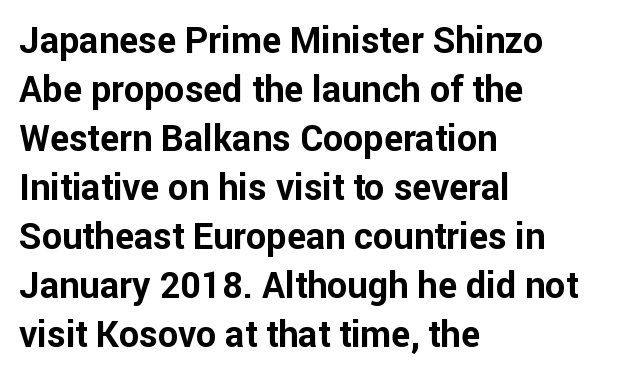
The image shows 36 px bold sans-serif type, upright; set left-aligned, normal line spacing (1.36x), normal letter spacing, not underlined; low stroke contrast and a medium x-height.
